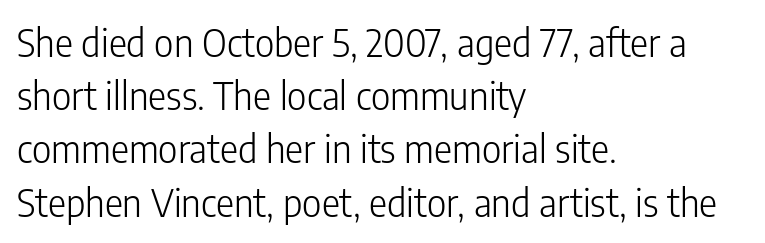
Q: Is the text bold? A: No.
Q: Is the text italic (slanted)? A: No, it is upright.
Q: Is the typeface a serif or a sans-serif typeface? A: Sans-serif.
Q: Is the text underlined? A: No.
Q: How is the paragraph aligned? A: Left-aligned.
Q: Is the spacing between letters normal or unusually wide? A: Normal.
Q: Is the spacing between lines tight, normal or loose? A: Normal.
Q: Width (condensed, normal, or wide)? A: Condensed.
Q: Stroke contrast? A: Low.
Q: x-height? A: Medium.
Q: Monospaced? A: No.
